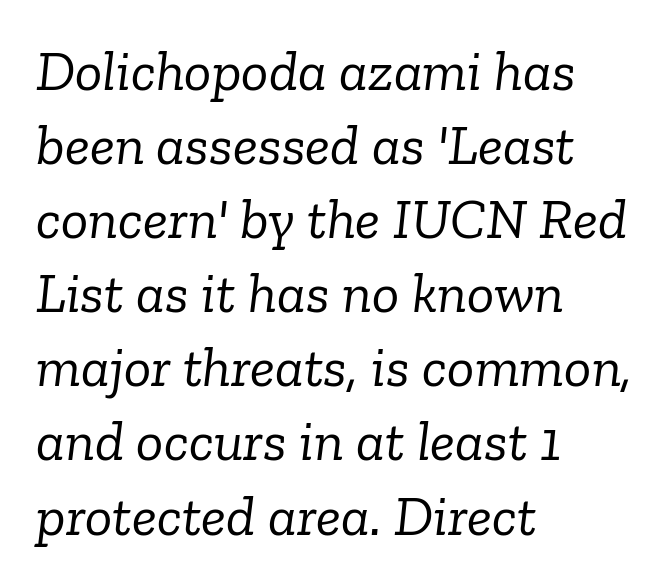
Q: Is the text bold? A: No.
Q: Is the text italic (slanted)? A: Yes, it leans right by about 6 degrees.
Q: Is the typeface a serif or a sans-serif typeface? A: Serif.
Q: Is the text underlined? A: No.
Q: How is the paragraph aligned? A: Left-aligned.
Q: Is the spacing between letters normal or unusually wide? A: Normal.
Q: Is the spacing between lines tight, normal or loose? A: Normal.
Q: Width (condensed, normal, or wide)? A: Normal.
Q: Stroke contrast? A: Low.
Q: x-height? A: Medium.
Q: Monospaced? A: No.
